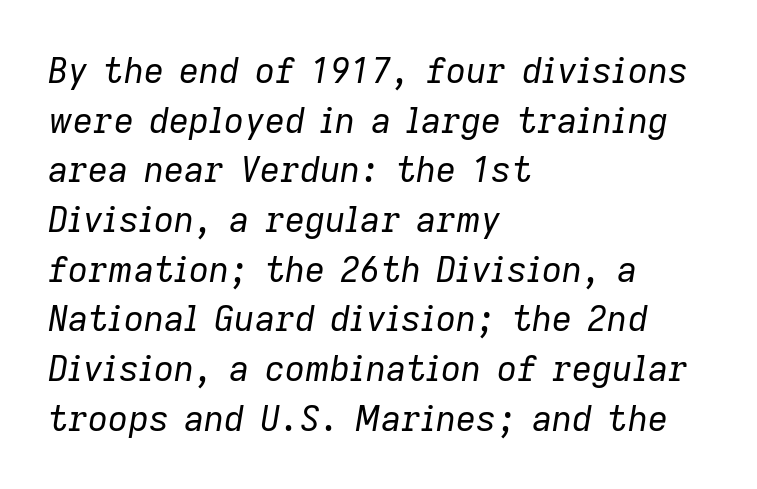
The image shows 35 px regular-weight type, italic (leaning right); set left-aligned, normal line spacing (1.42x), normal letter spacing, not underlined; low stroke contrast and a medium x-height.
